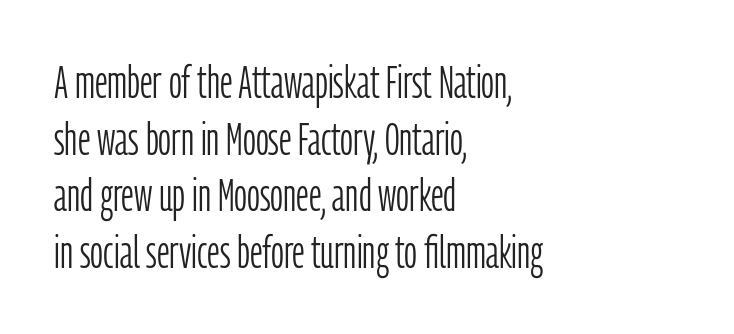
The image shows 45 px light, condensed sans-serif type, upright; set left-aligned, normal line spacing (1.26x), normal letter spacing, not underlined; low stroke contrast and a medium x-height.
